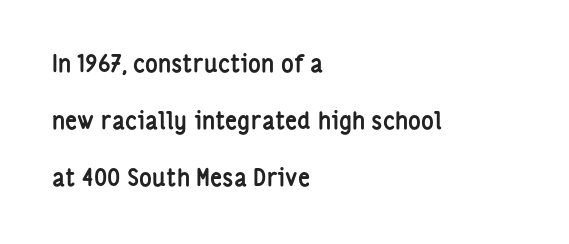
The image shows 24 px bold type, upright; set left-aligned, loose line spacing (2.38x), normal letter spacing, not underlined.
